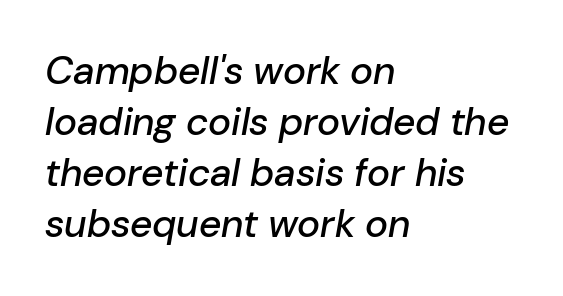
Bare-footed words on every line. The letters advance in unequal steps, a hallmark of proportional type. All the whitespace from short lines collects on the right. Does the leading feel generous? No, just average. Is the type slanted? Yes — the strokes lean at a clear angle. Observe the ordinary spacing: letters are neighbours, not strangers.
